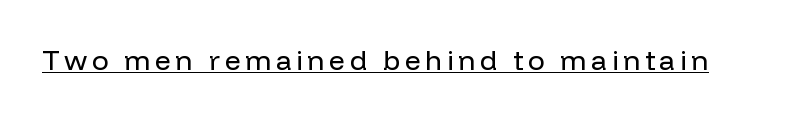
Italic? Not at all — the glyphs are vertical. Think of a printed novel: that variable character pitch is what you see here. Unbolded letterforms with no extra heft. Is this a sans? Yes — the strokes have no serifs.
